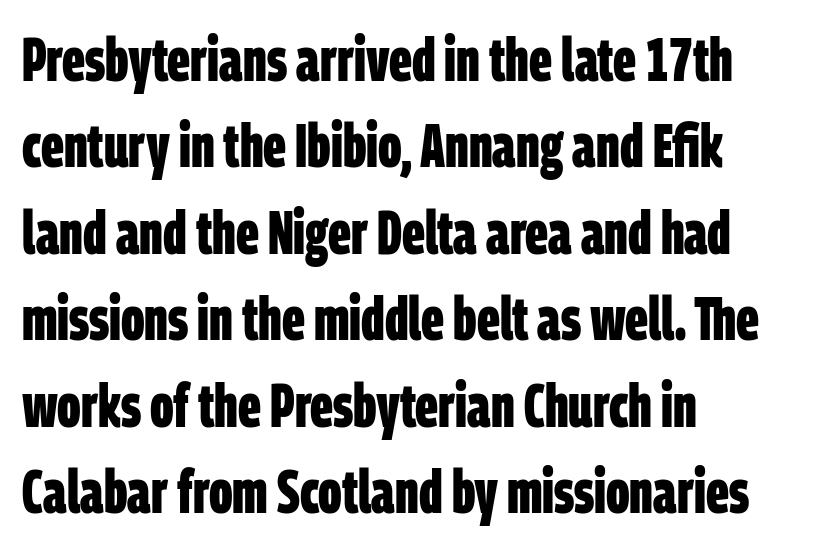
Q: Is the text bold? A: Yes.
Q: Is the typeface a serif or a sans-serif typeface? A: Sans-serif.
Q: Is the text underlined? A: No.
Q: How is the paragraph aligned? A: Left-aligned.
Q: Is the spacing between letters normal or unusually wide? A: Normal.
Q: Is the spacing between lines tight, normal or loose? A: Normal.
Q: Width (condensed, normal, or wide)? A: Condensed.
Q: Stroke contrast? A: Low.
Q: x-height? A: Large.
Q: Monospaced? A: No.
